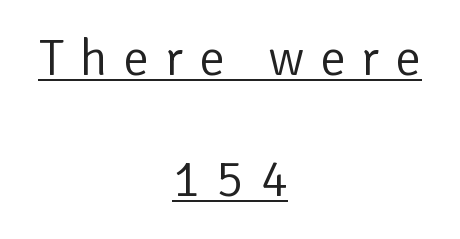
Q: Is the text bold? A: No.
Q: Is the text italic (slanted)? A: No, it is upright.
Q: Is the typeface a serif or a sans-serif typeface? A: Sans-serif.
Q: Is the text underlined? A: Yes.
Q: How is the paragraph aligned? A: Centered.
Q: Is the spacing between letters normal or unusually wide? A: Unusually wide.
Q: Is the spacing between lines tight, normal or loose? A: Loose.
Q: Width (condensed, normal, or wide)? A: Normal.
Q: Stroke contrast? A: Low.
Q: x-height? A: Medium.
Q: Monospaced? A: No.
